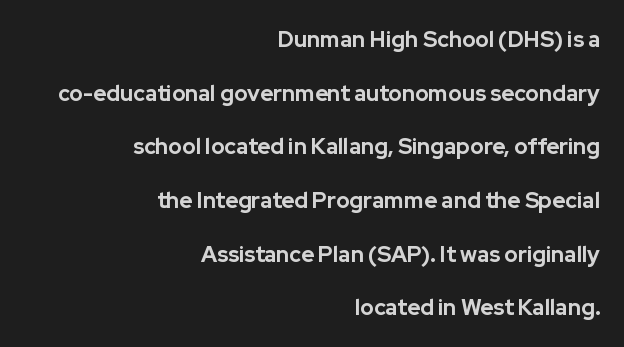
Descenders are the only things crossing below the line. Bold? Absolutely — the strokes are thick and heavy. A student would call this right alignment; a typographer would say flush right, rag left. The tracking reads as untouched default to a designer's eye. Posture: straight, roman, zero tilt. The rendering uses a large line-height, opening up the rows.
